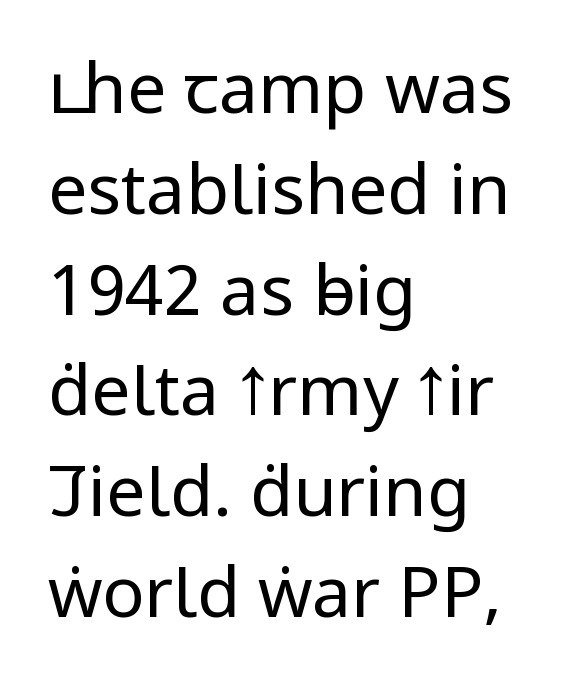
The lettering stays uniformly vertical, giving the passage a roman look. The face used here is proportionally spaced, like ordinary book or web type. Has an underline been added? It has not. These lines stack with their left ends in a neat column.
